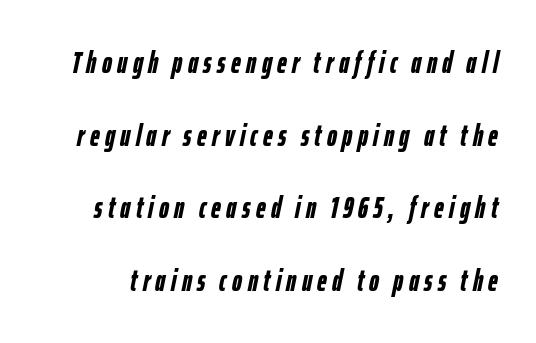
Q: Is the text bold? A: Yes.
Q: Is the text italic (slanted)? A: Yes, it leans right by about 12 degrees.
Q: Is the text underlined? A: No.
Q: Is the spacing between lines tight, normal or loose? A: Loose.
Q: Width (condensed, normal, or wide)? A: Condensed.
Q: Stroke contrast? A: Low.
Q: x-height? A: Medium.
Q: Monospaced? A: No.
